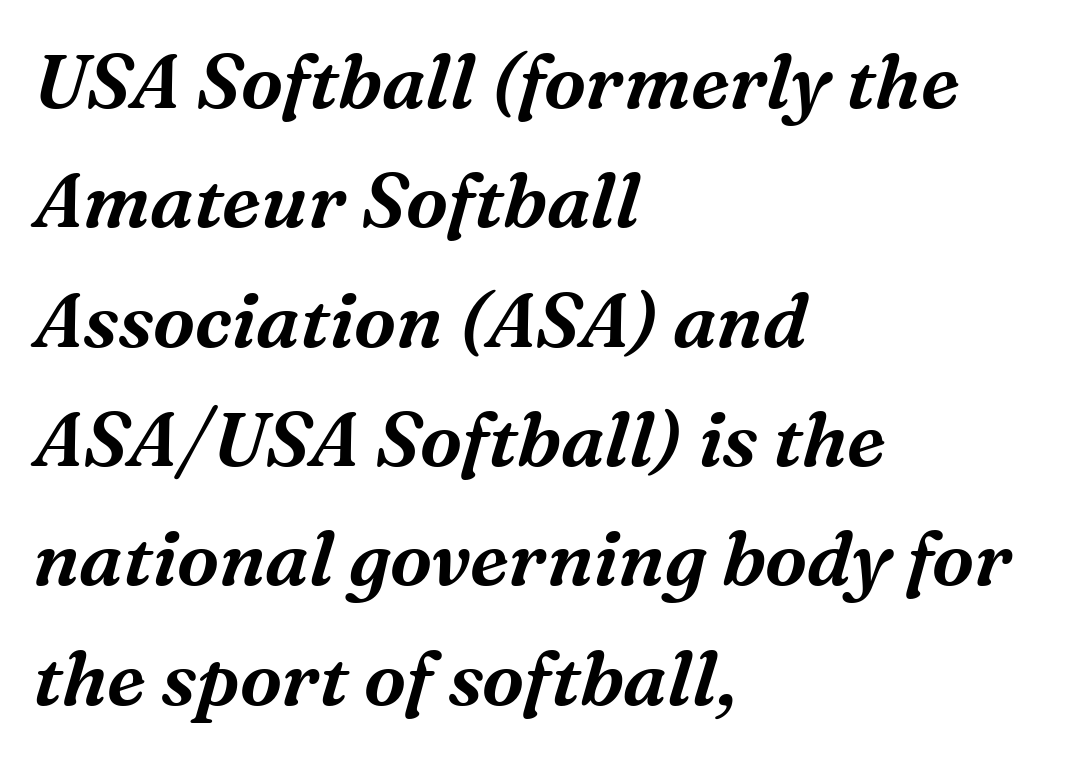
The image shows 76 px serif type, italic (leaning right); set left-aligned, normal line spacing (1.57x), normal letter spacing, not underlined; medium stroke contrast and a medium x-height.
